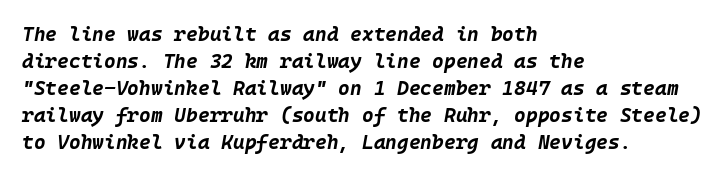
Q: Is the text bold? A: Yes.
Q: Is the text italic (slanted)? A: Yes, it leans right by about 10 degrees.
Q: Is the text underlined? A: No.
Q: How is the paragraph aligned? A: Left-aligned.
Q: Is the spacing between letters normal or unusually wide? A: Normal.
Q: Is the spacing between lines tight, normal or loose? A: Normal.
